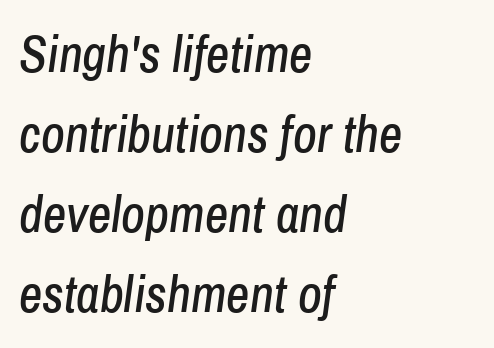
The image shows 51 px condensed type, italic (leaning right); set left-aligned, normal line spacing (1.57x), normal letter spacing, not underlined; low stroke contrast and a medium x-height.
